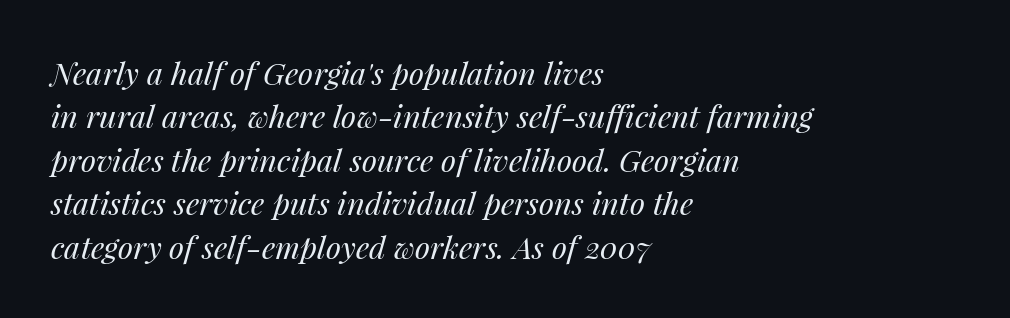
Observe the lean: these are italic letterforms. Character widths vary here, with narrow letters taking less room than wide ones. You could call the tracking neutral — neither tight nor loose. These lines sit exactly where default settings would place them. Unmarked baselines from the first word to the last.
